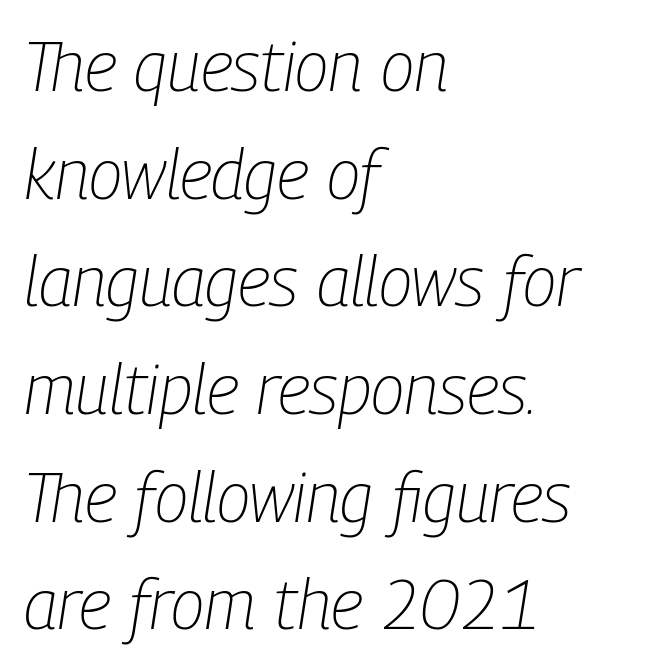
Q: Is the text bold? A: No.
Q: Is the text italic (slanted)? A: Yes, it leans right by about 9 degrees.
Q: Is the text underlined? A: No.
Q: How is the paragraph aligned? A: Left-aligned.
Q: Is the spacing between letters normal or unusually wide? A: Normal.
Q: Is the spacing between lines tight, normal or loose? A: Normal.
Q: Width (condensed, normal, or wide)? A: Condensed.
Q: Stroke contrast? A: Low.
Q: x-height? A: Medium.
Q: Monospaced? A: No.
